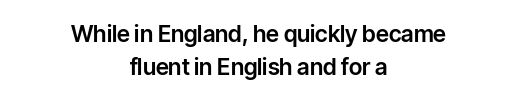
{"italic": "no", "underline": "no", "align": "center", "line_spacing": "normal", "line_spacing_ratio": 1.44, "letter_spacing": "normal", "letter_spacing_em": 0.0, "glyph_px": 23}
